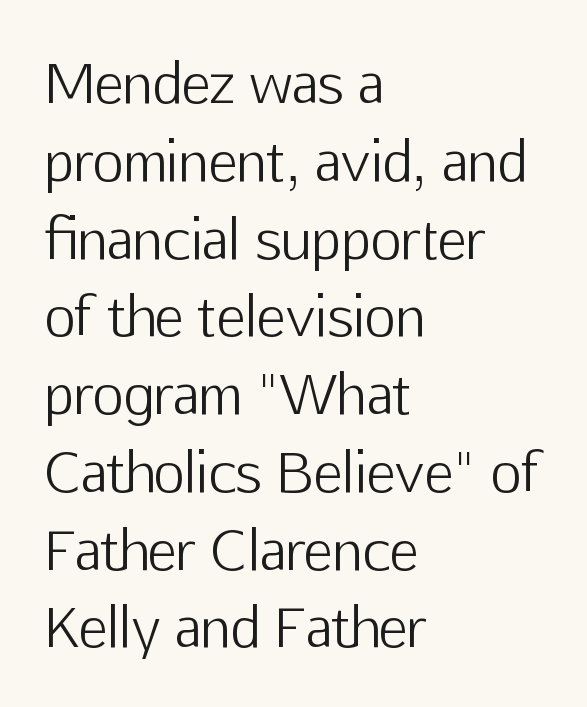
{"serif": "no", "italic": "no", "bold": "no", "weight": "light", "width": "normal", "stroke_contrast": "low", "x_height": "medium", "monospaced": "no", "underline": "no", "align": "left", "line_spacing": "normal", "line_spacing_ratio": 1.44, "letter_spacing": "normal", "letter_spacing_em": 0.0, "glyph_px": 54}
